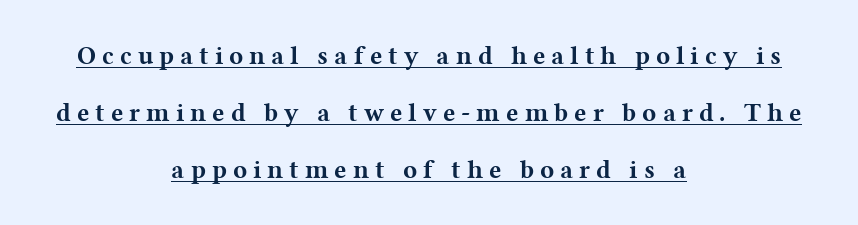
Q: Is the text bold? A: Yes.
Q: Is the text italic (slanted)? A: No, it is upright.
Q: Is the text underlined? A: Yes.
Q: How is the paragraph aligned? A: Centered.
Q: Is the spacing between letters normal or unusually wide? A: Unusually wide.
Q: Is the spacing between lines tight, normal or loose? A: Loose.
